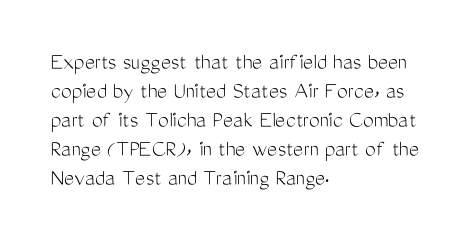
Q: Is the text bold? A: No.
Q: Is the text italic (slanted)? A: No, it is upright.
Q: Is the text underlined? A: No.
Q: How is the paragraph aligned? A: Left-aligned.
Q: Is the spacing between letters normal or unusually wide? A: Normal.
